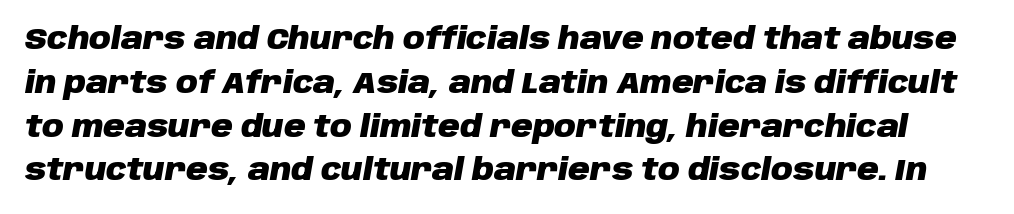
{"italic": "yes", "lean": "right", "slant_degrees": 10, "bold": "yes", "weight": "heavy", "width": "normal", "stroke_contrast": "low", "x_height": "large", "monospaced": "no", "underline": "no", "line_spacing": "normal", "line_spacing_ratio": 1.46, "letter_spacing": "normal", "letter_spacing_em": 0.0, "glyph_px": 30}
